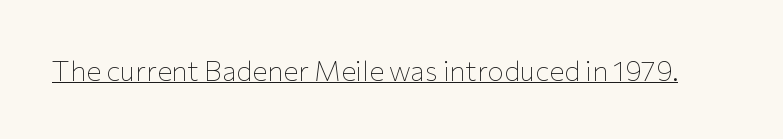
{"serif": "no", "italic": "no", "bold": "no", "weight": "thin", "width": "normal", "stroke_contrast": "low", "x_height": "medium", "monospaced": "no", "underline": "yes", "letter_spacing": "normal", "letter_spacing_em": 0.0, "glyph_px": 28}
